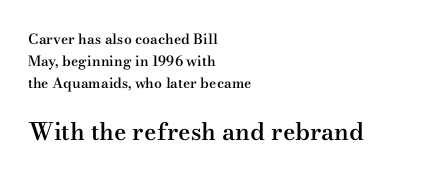
{"italic": "no", "bold": "semi", "underline": "no", "align": "left", "line_spacing": "normal", "line_spacing_ratio": 1.56, "letter_spacing": "normal", "letter_spacing_em": 0.0, "larger_block": "second", "size_ratio": 1.71, "glyph_px": 24}
